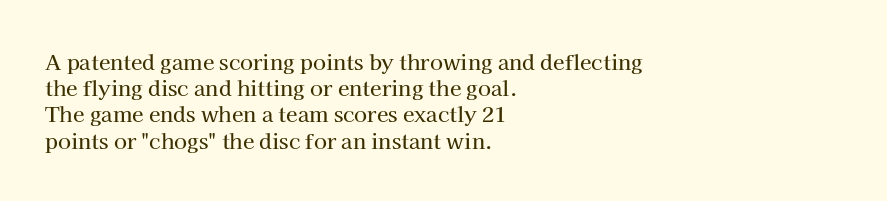
{"italic": "no", "underline": "no", "align": "left", "line_spacing": "normal", "line_spacing_ratio": 1.25, "letter_spacing": "normal", "letter_spacing_em": 0.0, "glyph_px": 21}
